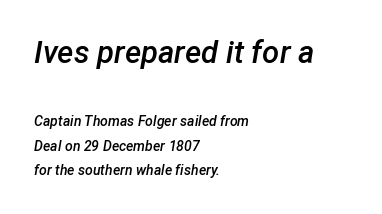
{"italic": "yes", "lean": "right", "slant_degrees": 12, "bold": "semi", "weight": "semibold", "width": "normal", "stroke_contrast": "low", "x_height": "medium", "monospaced": "no", "underline": "no", "align": "left", "line_spacing_ratio": 1.75, "letter_spacing": "normal", "letter_spacing_em": 0.0, "larger_block": "first", "size_ratio": 2.21, "glyph_px": 31}
